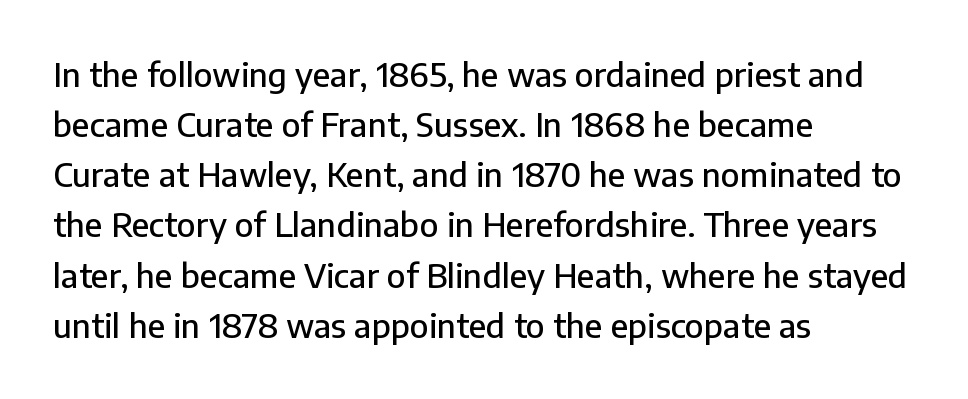
Q: Is the text italic (slanted)? A: No, it is upright.
Q: Is the typeface a serif or a sans-serif typeface? A: Sans-serif.
Q: Is the text underlined? A: No.
Q: How is the paragraph aligned? A: Left-aligned.
Q: Is the spacing between letters normal or unusually wide? A: Normal.
Q: Is the spacing between lines tight, normal or loose? A: Normal.
Q: Width (condensed, normal, or wide)? A: Normal.
Q: Stroke contrast? A: Low.
Q: x-height? A: Medium.
Q: Monospaced? A: No.
